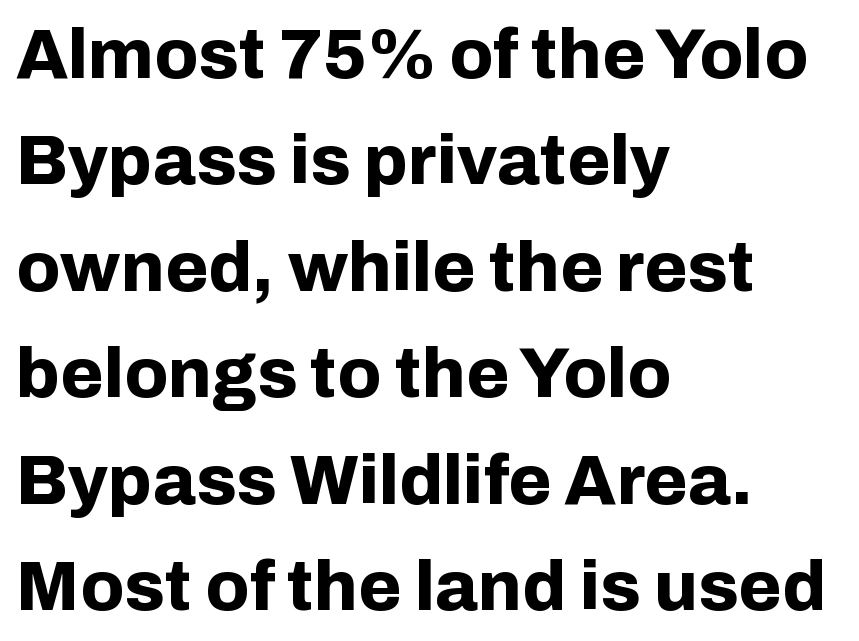
The image shows 70 px bold sans-serif type, upright; set left-aligned, normal line spacing (1.52x), normal letter spacing, not underlined; low stroke contrast and a medium x-height.
